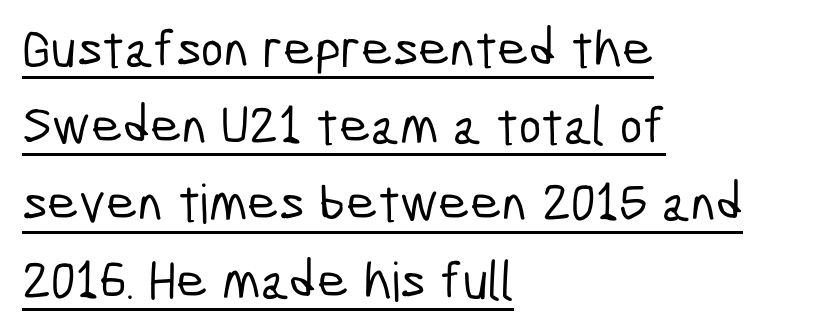
Q: Is the typeface a serif or a sans-serif typeface? A: Sans-serif.
Q: Is the text underlined? A: Yes.
Q: How is the paragraph aligned? A: Left-aligned.
Q: Is the spacing between letters normal or unusually wide? A: Normal.
Q: Is the spacing between lines tight, normal or loose? A: Normal.
Q: Width (condensed, normal, or wide)? A: Condensed.
Q: Stroke contrast? A: Low.
Q: x-height? A: Medium.
Q: Monospaced? A: No.
